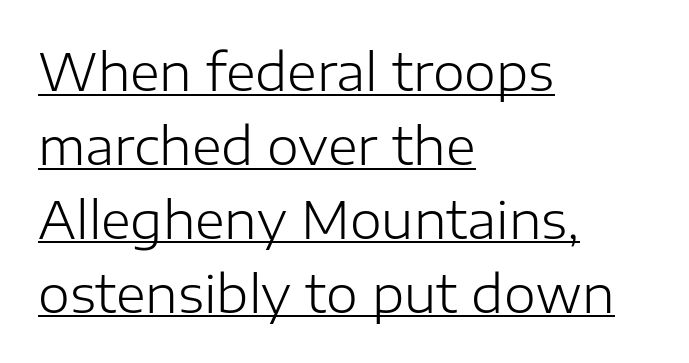
The image shows 51 px light sans-serif type, upright; set left-aligned, normal line spacing (1.45x), normal letter spacing, underlined; low stroke contrast and a medium x-height.
